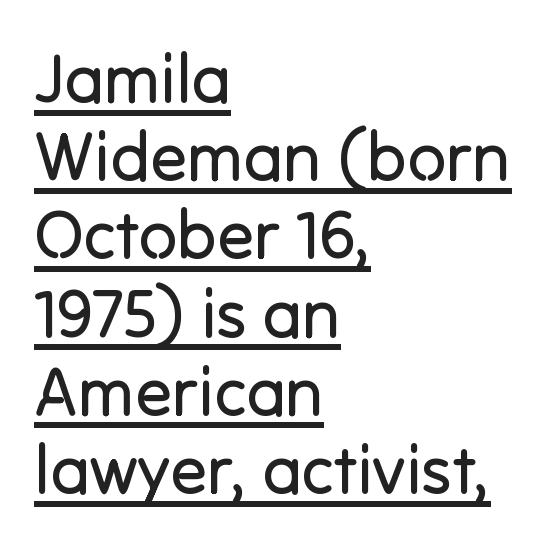
The letters advance in unequal steps, a hallmark of proportional type. Each line of the rendering has a horizontal stroke beneath the glyphs. When letters stand straight like this, we call the style roman or upright. The rendering keeps characters at their native spacing.
